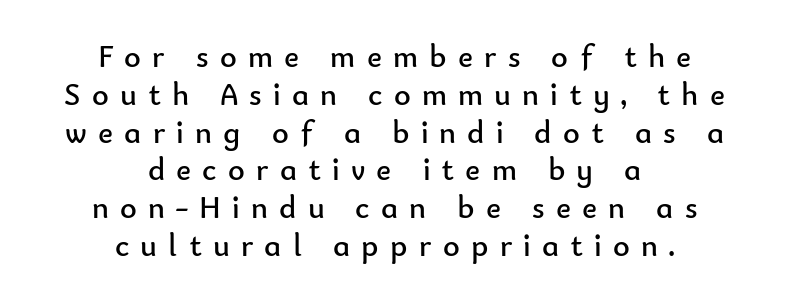
Q: Is the text bold? A: No.
Q: Is the text italic (slanted)? A: No, it is upright.
Q: Is the typeface a serif or a sans-serif typeface? A: Sans-serif.
Q: Is the text underlined? A: No.
Q: How is the paragraph aligned? A: Centered.
Q: Is the spacing between letters normal or unusually wide? A: Unusually wide.
Q: Width (condensed, normal, or wide)? A: Normal.
Q: Stroke contrast? A: Low.
Q: x-height? A: Small.
Q: Monospaced? A: No.
